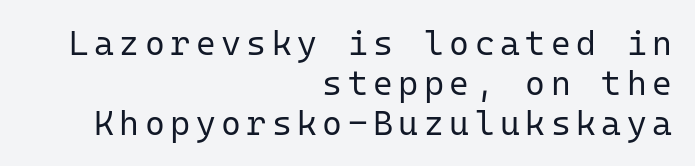
{"serif": "no", "italic": "no", "bold": "no", "weight": "regular", "width": "normal", "stroke_contrast": "low", "x_height": "medium", "monospaced": "yes", "underline": "no", "align": "right", "line_spacing_ratio": 1.17, "glyph_px": 34}
